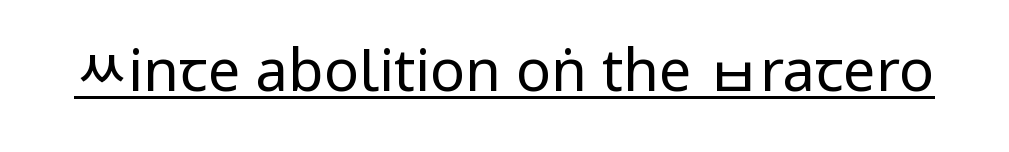
{"serif": "no", "italic": "no", "bold": "no", "weight": "regular", "width": "condensed", "stroke_contrast": "low", "x_height": "large", "monospaced": "no", "underline": "yes", "letter_spacing": "normal", "letter_spacing_em": 0.0, "glyph_px": 58}
